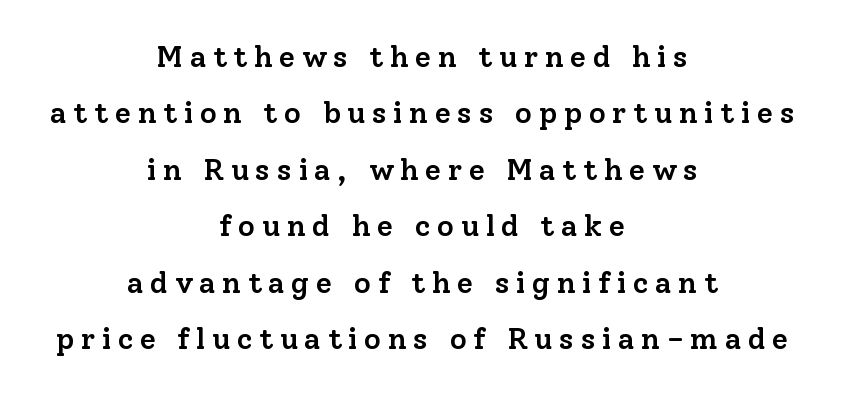
The passage shown is not underscored anywhere. Where is the straight margin? There isn't one; the lines are centered. A bit beefed up — I'd call it semibold rather than bold. The letters stand straight up with perfectly vertical stems. Each letter keeps its own natural width here, so spacing adapts to shape.
